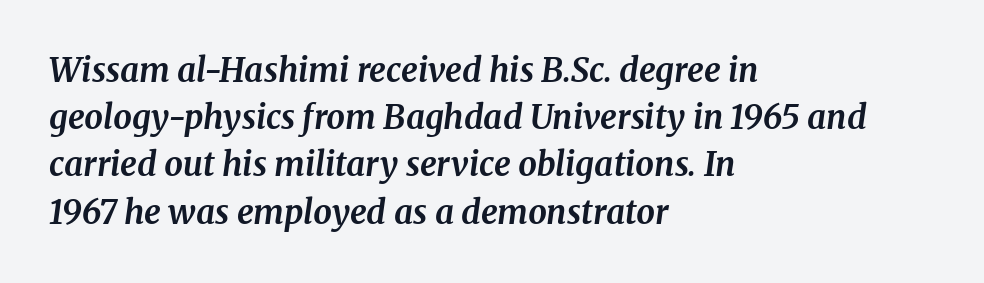
Q: Is the text bold? A: Yes.
Q: Is the text italic (slanted)? A: Yes, it leans right by about 8 degrees.
Q: Is the typeface a serif or a sans-serif typeface? A: Serif.
Q: Is the text underlined? A: No.
Q: How is the paragraph aligned? A: Left-aligned.
Q: Is the spacing between letters normal or unusually wide? A: Normal.
Q: Is the spacing between lines tight, normal or loose? A: Normal.
Q: Width (condensed, normal, or wide)? A: Normal.
Q: Stroke contrast? A: Medium.
Q: x-height? A: Medium.
Q: Monospaced? A: No.
